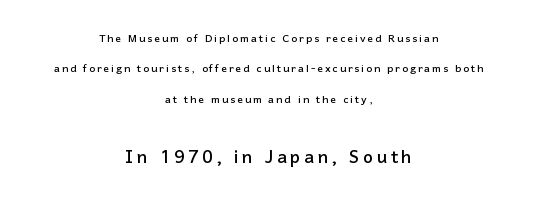
The image shows 24 px text type, upright; set centered, loose line spacing (2.17x), not underlined; the second (bottom) block is 1.71x larger.
